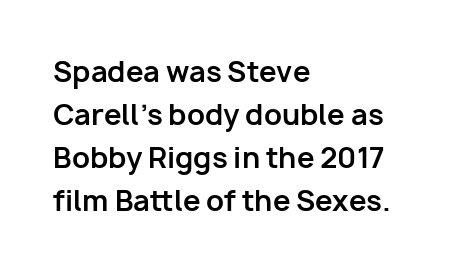
You can tell from the bare stems that sans-serif type was used. Note the varied advance widths — an 'i' is clearly narrower than an 'm'. Does the leading feel generous? No, just average. The passage shown has conventional tracking throughout. Each row of text sits above clean, open space. A roman cut, with each character standing at attention.
